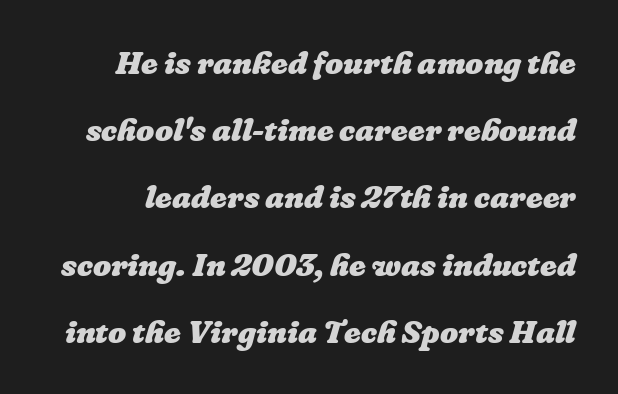
Baseline-to-baseline distance is far greater than the letter height. Descender tails drop into unmarked territory. You'd pick this weight for a headline — it's a proper bold. Honestly, the letter spacing is just normal — you wouldn't notice it. Do the characters align in a grid? No, the font is proportional.
